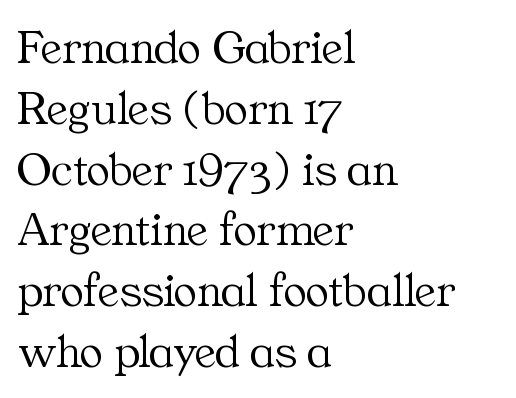
The image shows 49 px light serif type, upright; set left-aligned, line spacing 1.24x, normal letter spacing, not underlined; medium stroke contrast and a medium x-height.
